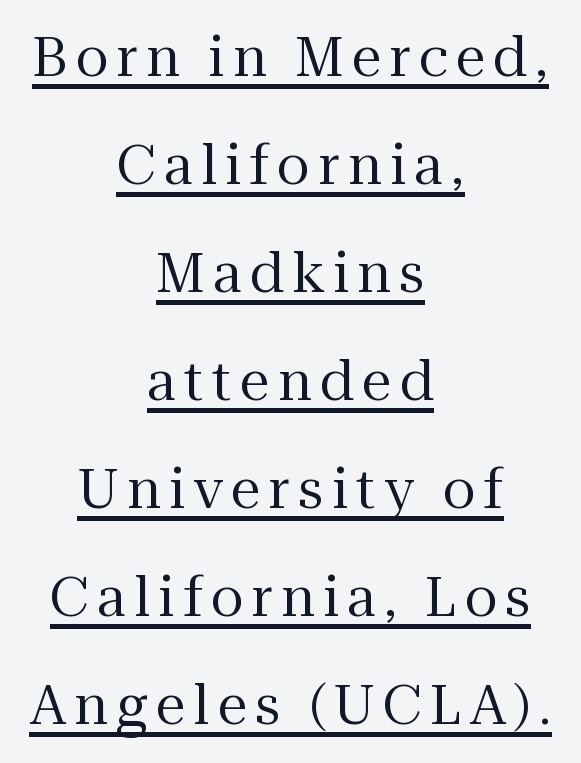
These lines are centered, leaving both edges ragged. The space between consecutive lines is lavish. The face used here is proportionally spaced, like ordinary book or web type. Compared with a typical body face, this is equally light or lighter still. To sum up the face: it has serifs. Decoration check: the copy is underlined.
